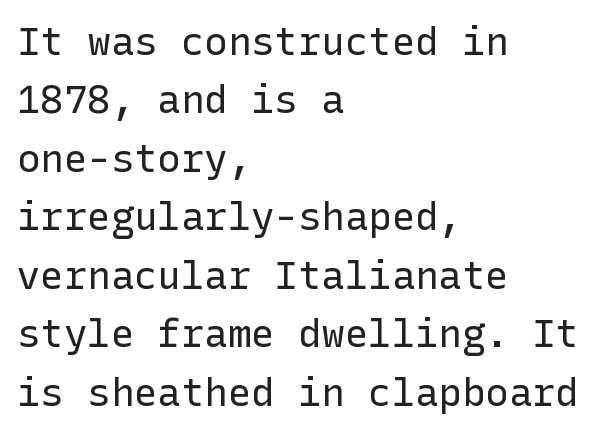
{"serif": "no", "italic": "no", "bold": "no", "weight": "regular", "width": "normal", "stroke_contrast": "low", "x_height": "medium", "underline": "no", "align": "left", "line_spacing": "normal", "line_spacing_ratio": 1.5, "letter_spacing": "normal", "letter_spacing_em": 0.0, "glyph_px": 39}
